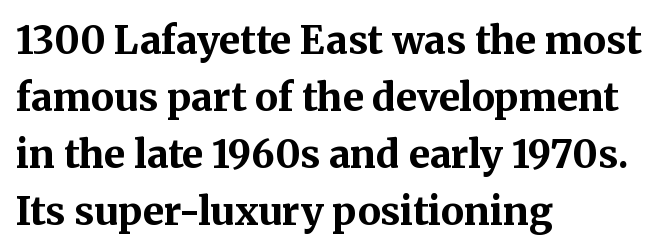
The image shows 38 px bold serif type, upright; set left-aligned, normal line spacing (1.5x), normal letter spacing, not underlined; medium stroke contrast and a medium x-height.
